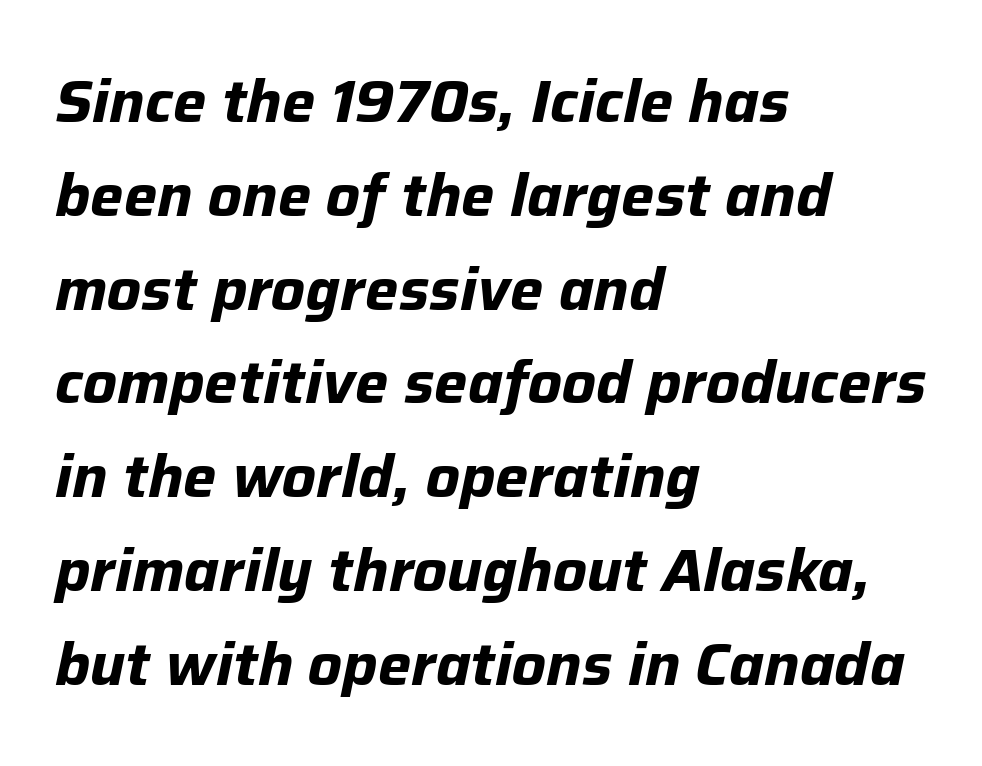
Observe the ordinary spacing: letters are neighbours, not strangers. Stroke thickness is high; the sample reads as a true bold. A typesetter would call this proportional, since set widths differ per character. Reading down the column, the eye jumps a familiar distance to each next line. If you drew a ruler down the left edge, every line would touch it.
